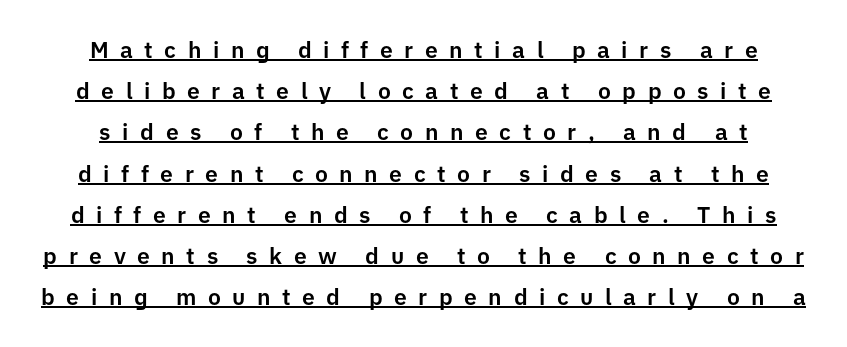
Q: Is the text italic (slanted)? A: No, it is upright.
Q: Is the text underlined? A: Yes.
Q: Is the spacing between letters normal or unusually wide? A: Unusually wide.
